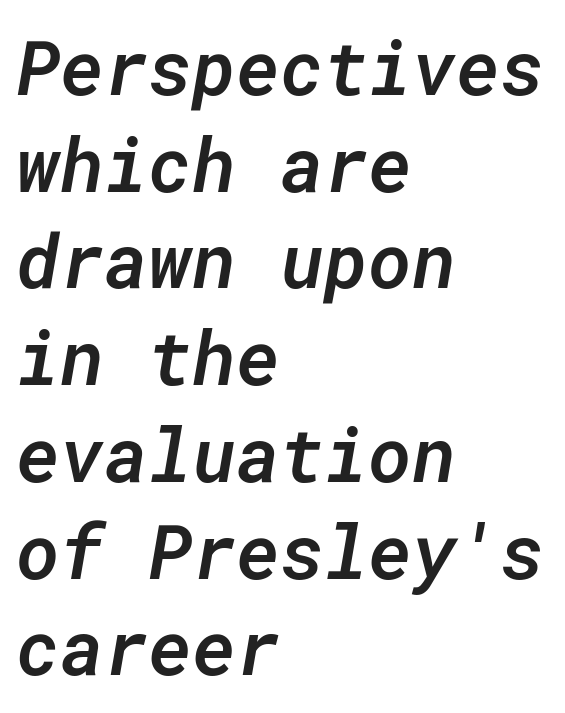
{"italic": "yes", "lean": "right", "slant_degrees": 10, "bold": "semi", "weight": "semibold", "width": "normal", "stroke_contrast": "low", "x_height": "medium", "monospaced": "yes", "underline": "no", "align": "left", "line_spacing": "normal", "line_spacing_ratio": 1.29, "letter_spacing": "normal", "letter_spacing_em": 0.0, "glyph_px": 75}
